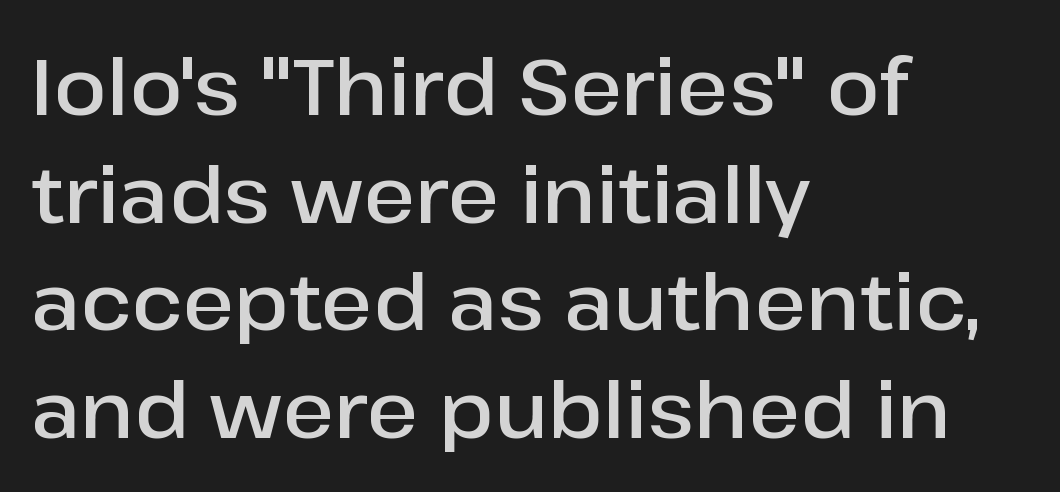
{"serif": "no", "italic": "no", "bold": "semi", "weight": "semibold", "width": "normal", "stroke_contrast": "low", "x_height": "medium", "monospaced": "no", "underline": "no", "align": "left", "line_spacing": "normal", "line_spacing_ratio": 1.38, "letter_spacing": "normal", "letter_spacing_em": 0.0, "glyph_px": 78}
